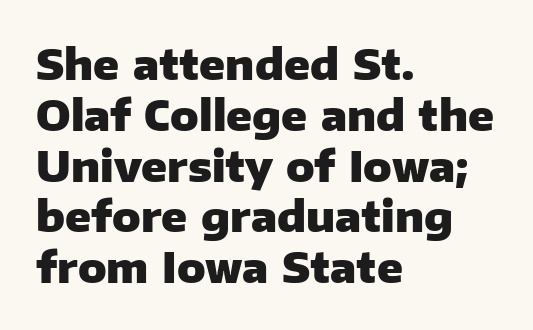
{"serif": "no", "italic": "no", "bold": "yes", "weight": "heavy", "width": "normal", "stroke_contrast": "low", "x_height": "medium", "monospaced": "no", "underline": "no", "align": "left", "line_spacing_ratio": 1.21, "letter_spacing": "normal", "letter_spacing_em": 0.0, "glyph_px": 42}
